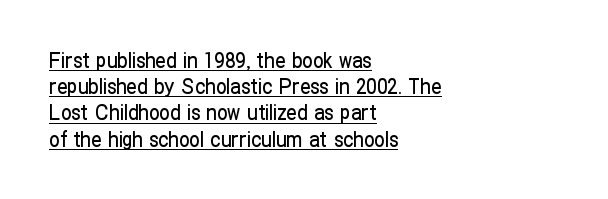
Q: Is the text italic (slanted)? A: No, it is upright.
Q: Is the text underlined? A: Yes.
Q: How is the paragraph aligned? A: Left-aligned.
Q: Is the spacing between letters normal or unusually wide? A: Normal.
Q: Is the spacing between lines tight, normal or loose? A: Normal.
